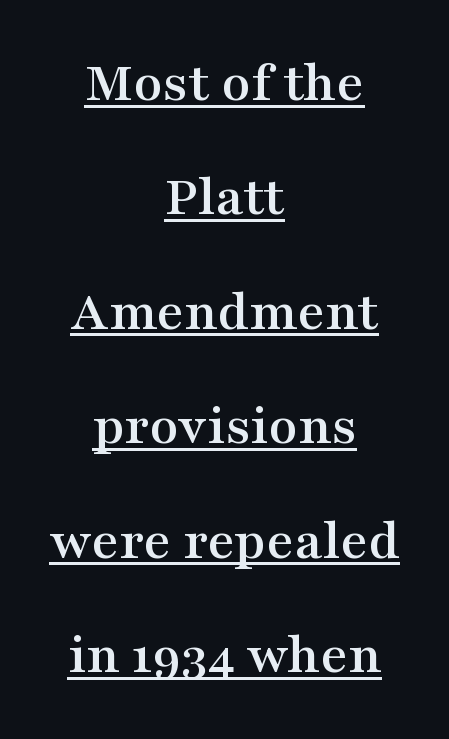
The passage shown is underscored from start to finish. Reading down the column, the eye jumps a long way to each next line. Observe the ordinary spacing: letters are neighbours, not strangers. Rendered with straight, roman letterforms. A typesetter would call this proportional, since set widths differ per character.
